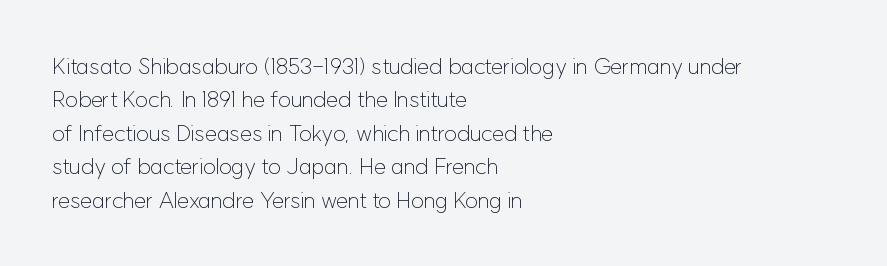
Q: Is the text bold? A: No.
Q: Is the text italic (slanted)? A: No, it is upright.
Q: Is the text underlined? A: No.
Q: How is the paragraph aligned? A: Left-aligned.
Q: Is the spacing between letters normal or unusually wide? A: Normal.
Q: Is the spacing between lines tight, normal or loose? A: Normal.
